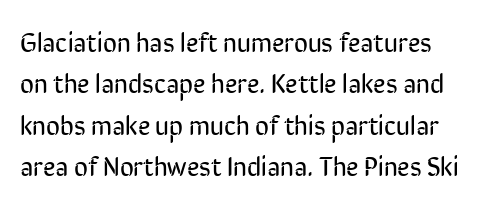
Q: Is the text bold? A: No.
Q: Is the text italic (slanted)? A: No, it is upright.
Q: Is the text underlined? A: No.
Q: Is the spacing between letters normal or unusually wide? A: Normal.
Q: Is the spacing between lines tight, normal or loose? A: Normal.
